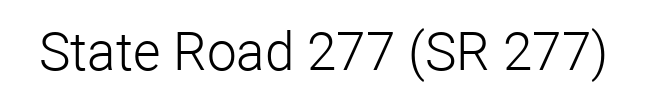
Q: Is the text bold? A: No.
Q: Is the text italic (slanted)? A: No, it is upright.
Q: Is the typeface a serif or a sans-serif typeface? A: Sans-serif.
Q: Is the text underlined? A: No.
Q: Is the spacing between letters normal or unusually wide? A: Normal.
Q: Width (condensed, normal, or wide)? A: Normal.
Q: Stroke contrast? A: Low.
Q: x-height? A: Medium.
Q: Monospaced? A: No.
